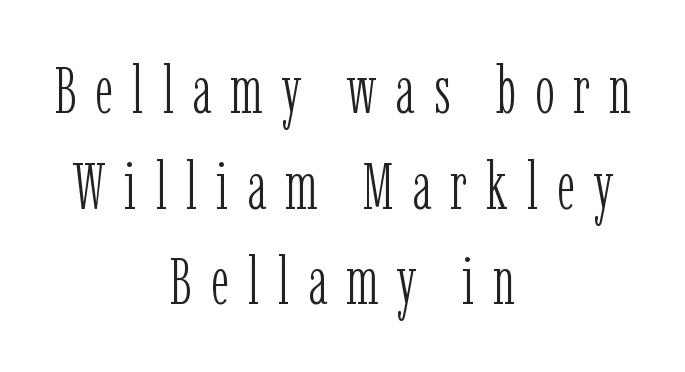
The image shows 66 px light, condensed serif type, upright; set centered, normal line spacing (1.45x), unusually wide letter spacing (+0.28 em), not underlined; low stroke contrast and a medium x-height.
